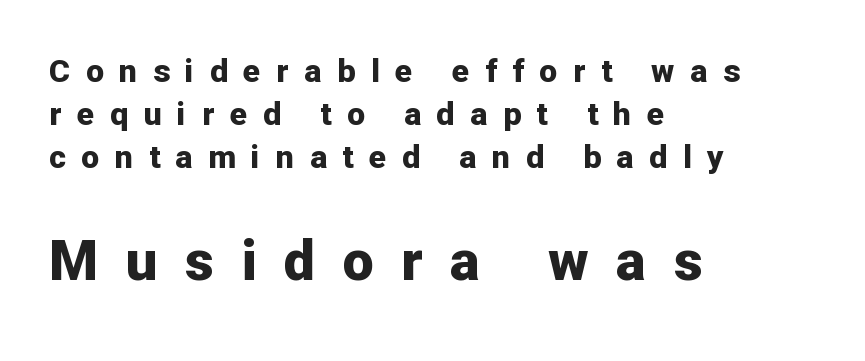
Are there feet on the stems? There aren't — it's a sans. Check under the words: just untouched page. Italic? Not at all — the glyphs are vertical. One-word summary of the alignment: left. This layout puts the modest block above and the oversized block below. Baseline-to-baseline distance is the conventional proportion of letter height.
